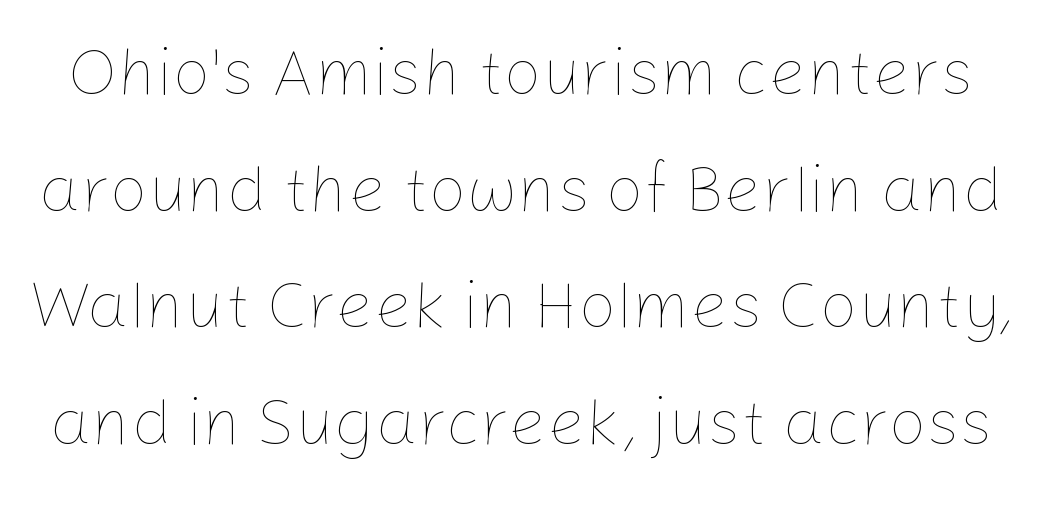
The image shows 67 px thin type, upright; set line spacing 1.74x, normal letter spacing, not underlined; low stroke contrast and a medium x-height.
